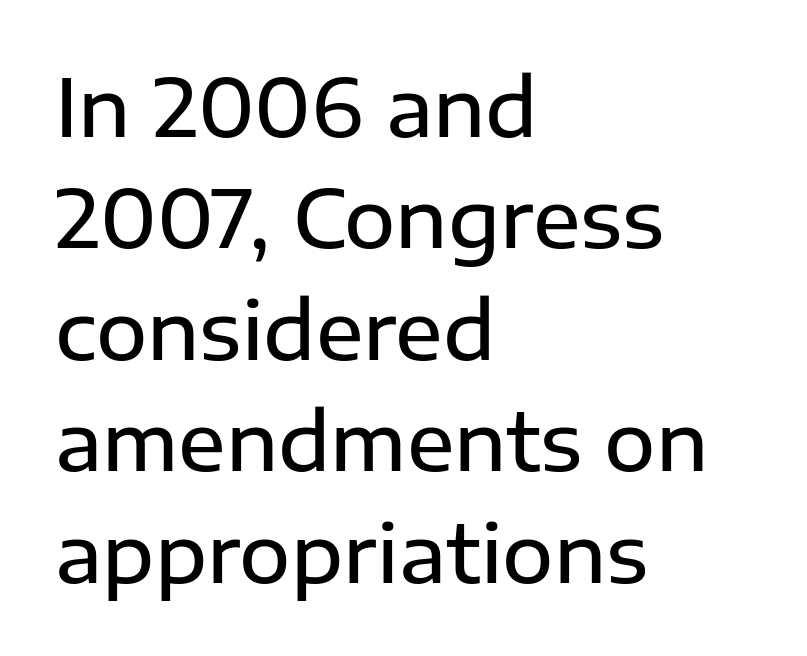
{"serif": "no", "italic": "no", "bold": "semi", "weight": "semibold", "width": "normal", "stroke_contrast": "low", "x_height": "medium", "monospaced": "no", "underline": "no", "align": "left", "line_spacing": "normal", "line_spacing_ratio": 1.41, "letter_spacing": "normal", "letter_spacing_em": 0.0, "glyph_px": 79}
